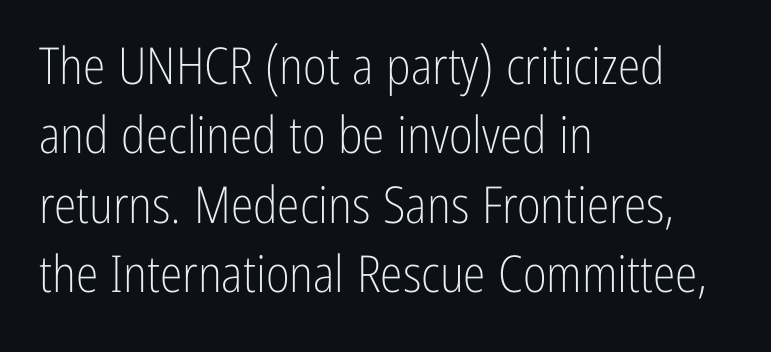
Q: Is the text bold? A: No.
Q: Is the text italic (slanted)? A: No, it is upright.
Q: Is the typeface a serif or a sans-serif typeface? A: Sans-serif.
Q: Is the text underlined? A: No.
Q: How is the paragraph aligned? A: Left-aligned.
Q: Is the spacing between letters normal or unusually wide? A: Normal.
Q: Is the spacing between lines tight, normal or loose? A: Normal.
Q: Width (condensed, normal, or wide)? A: Condensed.
Q: Stroke contrast? A: Low.
Q: x-height? A: Medium.
Q: Monospaced? A: No.
